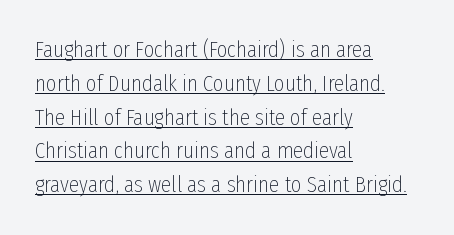
Q: Is the text bold? A: No.
Q: Is the text italic (slanted)? A: No, it is upright.
Q: Is the text underlined? A: Yes.
Q: How is the paragraph aligned? A: Left-aligned.
Q: Is the spacing between letters normal or unusually wide? A: Normal.
Q: Is the spacing between lines tight, normal or loose? A: Normal.
